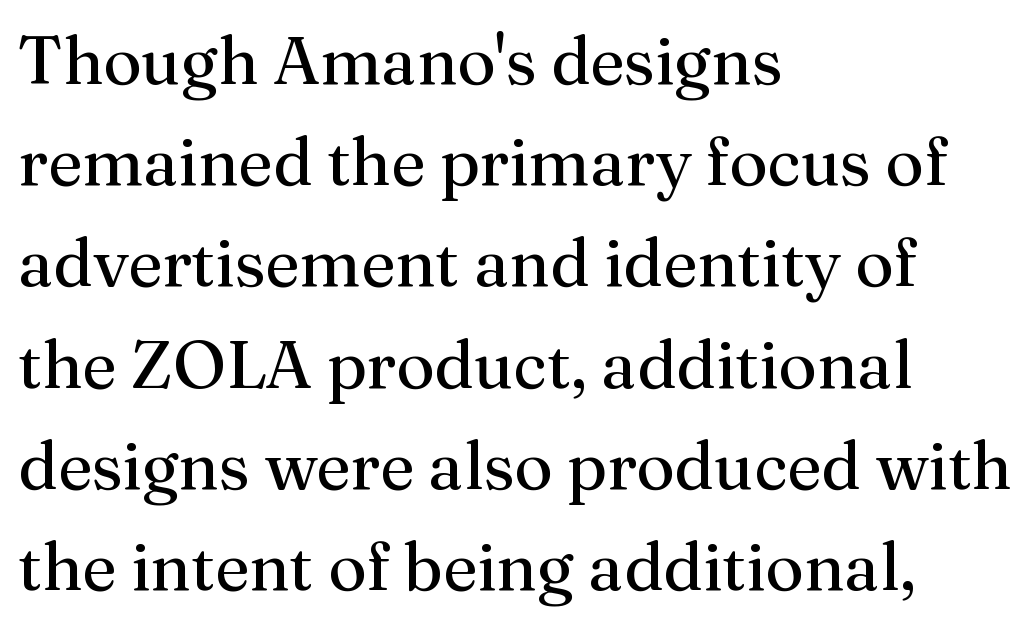
Q: Is the text bold? A: No.
Q: Is the text italic (slanted)? A: No, it is upright.
Q: Is the typeface a serif or a sans-serif typeface? A: Serif.
Q: Is the text underlined? A: No.
Q: How is the paragraph aligned? A: Left-aligned.
Q: Is the spacing between letters normal or unusually wide? A: Normal.
Q: Is the spacing between lines tight, normal or loose? A: Normal.
Q: Width (condensed, normal, or wide)? A: Normal.
Q: Stroke contrast? A: Medium.
Q: x-height? A: Medium.
Q: Monospaced? A: No.
